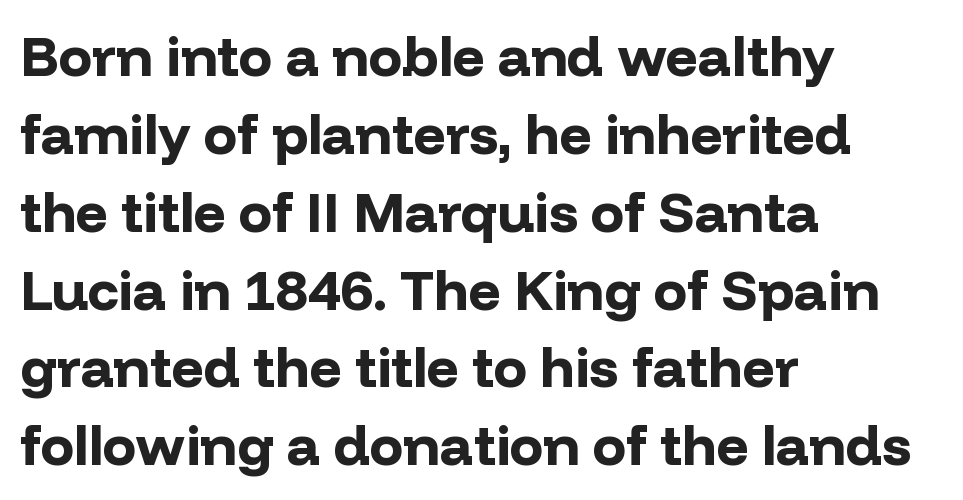
Q: Is the text bold? A: Yes.
Q: Is the text italic (slanted)? A: No, it is upright.
Q: Is the typeface a serif or a sans-serif typeface? A: Sans-serif.
Q: Is the text underlined? A: No.
Q: How is the paragraph aligned? A: Left-aligned.
Q: Is the spacing between letters normal or unusually wide? A: Normal.
Q: Is the spacing between lines tight, normal or loose? A: Normal.
Q: Width (condensed, normal, or wide)? A: Normal.
Q: Stroke contrast? A: Low.
Q: x-height? A: Medium.
Q: Monospaced? A: No.
